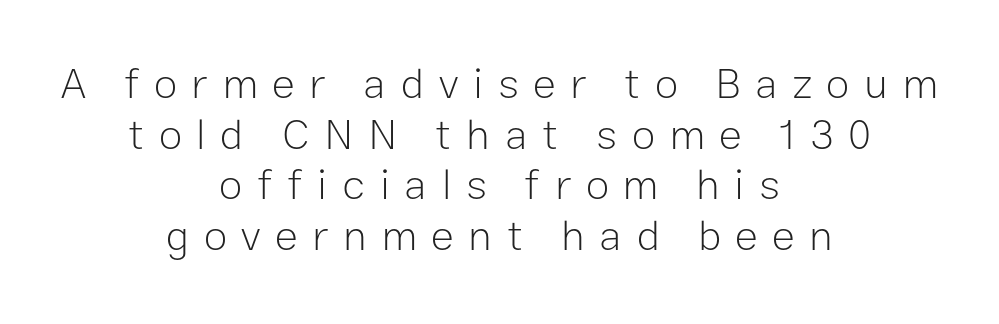
Q: Is the text bold? A: No.
Q: Is the text italic (slanted)? A: No, it is upright.
Q: Is the typeface a serif or a sans-serif typeface? A: Sans-serif.
Q: Is the text underlined? A: No.
Q: How is the paragraph aligned? A: Centered.
Q: Is the spacing between letters normal or unusually wide? A: Unusually wide.
Q: Width (condensed, normal, or wide)? A: Normal.
Q: Stroke contrast? A: Low.
Q: x-height? A: Medium.
Q: Monospaced? A: No.
